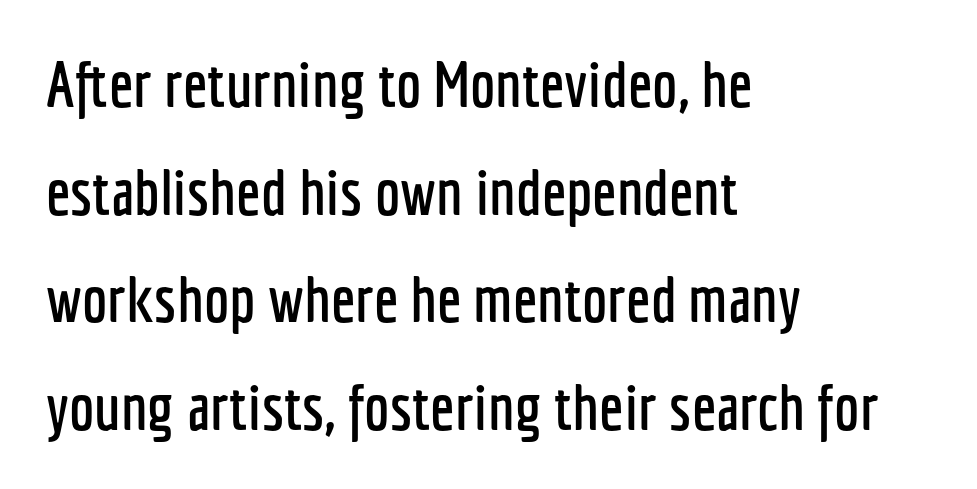
Unlike a traditional serif, this face leaves its strokes unadorned. Each word holds together tightly as a unit, with standard inter-letter gaps. Leading: standard. Each letter keeps its own natural width here, so spacing adapts to shape. The type sits square on the baseline with zero lean.
